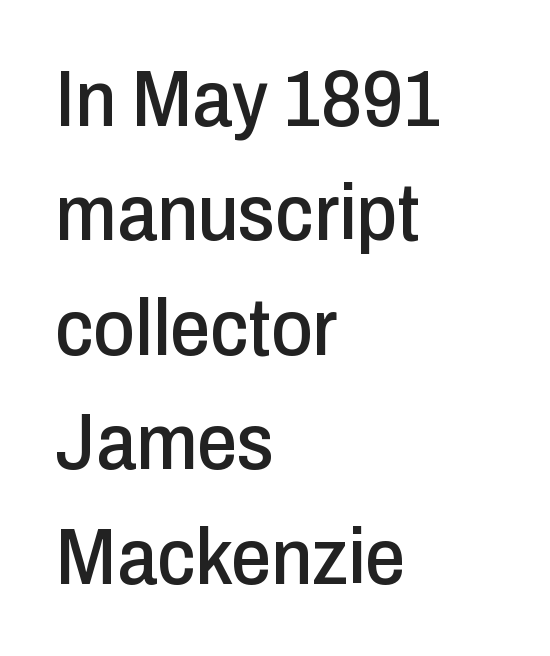
Q: Is the text italic (slanted)? A: No, it is upright.
Q: Is the typeface a serif or a sans-serif typeface? A: Sans-serif.
Q: Is the text underlined? A: No.
Q: How is the paragraph aligned? A: Left-aligned.
Q: Is the spacing between letters normal or unusually wide? A: Normal.
Q: Is the spacing between lines tight, normal or loose? A: Normal.
Q: Width (condensed, normal, or wide)? A: Condensed.
Q: Stroke contrast? A: Low.
Q: x-height? A: Medium.
Q: Monospaced? A: No.
